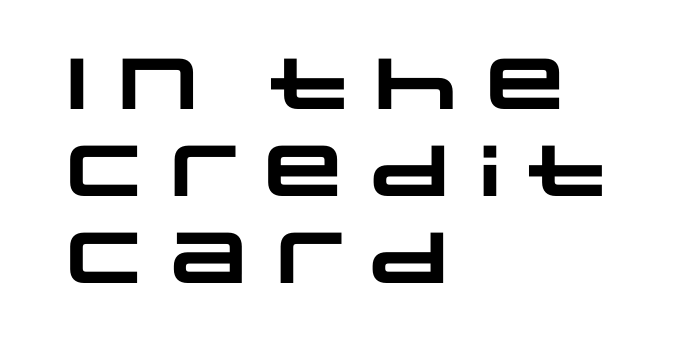
Compared with a centered layout, this one pins lines to the left instead. Beneath every word, the page is bare. Typographically, this falls in the sans-serif category. The tracking reads as untouched default to a designer's eye. Pretty heavy lettering here — definitely bold.
